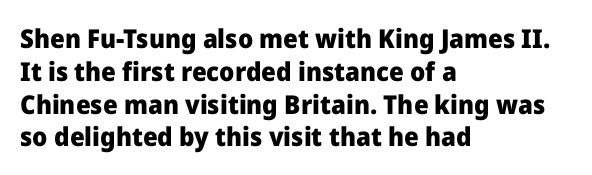
Q: Is the text bold? A: Yes.
Q: Is the text italic (slanted)? A: No, it is upright.
Q: Is the text underlined? A: No.
Q: How is the paragraph aligned? A: Left-aligned.
Q: Is the spacing between letters normal or unusually wide? A: Normal.
Q: Is the spacing between lines tight, normal or loose? A: Normal.
